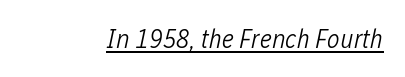
Q: Is the text bold? A: No.
Q: Is the text italic (slanted)? A: Yes, it leans right by about 12 degrees.
Q: Is the text underlined? A: Yes.
Q: Is the spacing between letters normal or unusually wide? A: Normal.
